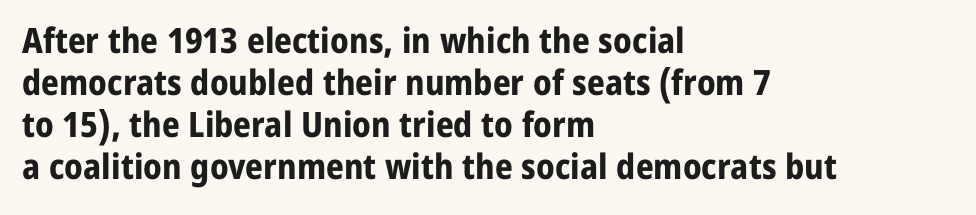
{"serif": "no", "italic": "no", "bold": "yes", "weight": "bold", "width": "normal", "stroke_contrast": "low", "x_height": "medium", "monospaced": "no", "underline": "no", "align": "left", "line_spacing_ratio": 1.2, "letter_spacing": "normal", "letter_spacing_em": 0.0, "glyph_px": 35}
